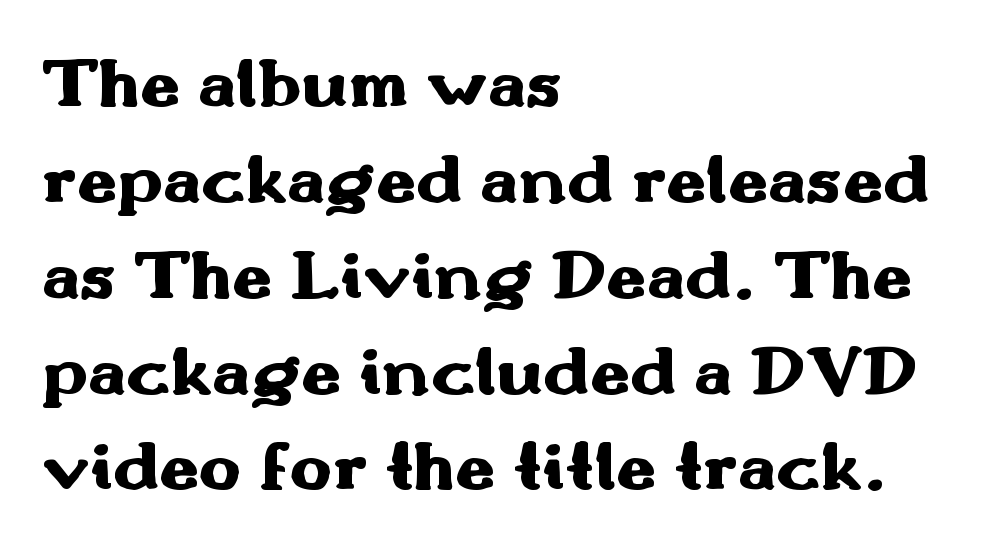
The image shows 71 px heavy, wide sans-serif type, upright; set left-aligned, normal line spacing (1.35x), normal letter spacing, not underlined; medium stroke contrast and a small x-height.
